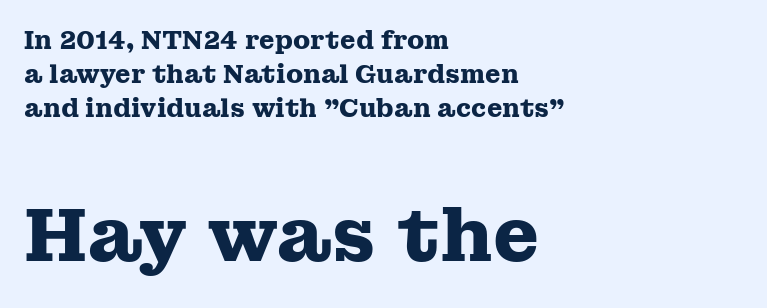
{"serif": "yes", "italic": "no", "bold": "yes", "weight": "heavy", "width": "wide", "stroke_contrast": "medium", "x_height": "medium", "monospaced": "no", "underline": "no", "align": "left", "line_spacing": "normal", "line_spacing_ratio": 1.37, "letter_spacing": "normal", "letter_spacing_em": 0.0, "larger_block": "second", "size_ratio": 3.0, "glyph_px": 75}
